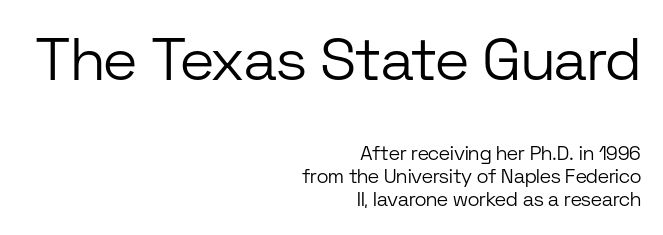
Q: Is the text bold? A: No.
Q: Is the text italic (slanted)? A: No, it is upright.
Q: Is the typeface a serif or a sans-serif typeface? A: Sans-serif.
Q: Is the text underlined? A: No.
Q: How is the paragraph aligned? A: Right-aligned.
Q: Is the spacing between letters normal or unusually wide? A: Normal.
Q: Which block of text is set in a larger size, the first (top) or the second (bottom)? A: The first (top) one.
Q: Width (condensed, normal, or wide)? A: Normal.
Q: Stroke contrast? A: Low.
Q: x-height? A: Medium.
Q: Monospaced? A: No.
